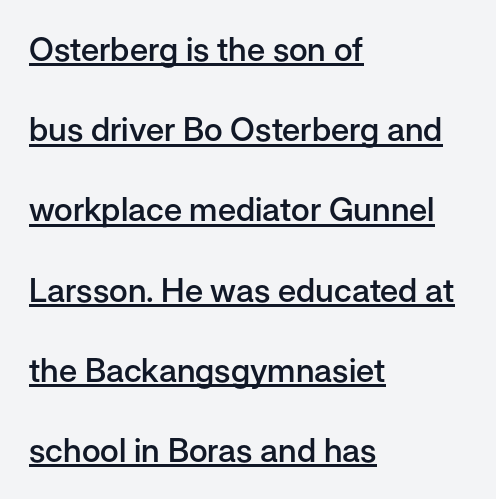
The lettering stays uniformly vertical, giving the passage a roman look. Think of a printed novel: that variable character pitch is what you see here. Where is the straight margin? On the left. The sample's only ornament is a line tracing under the words. The letters sit at their default tracking, neither squeezed nor spread.
